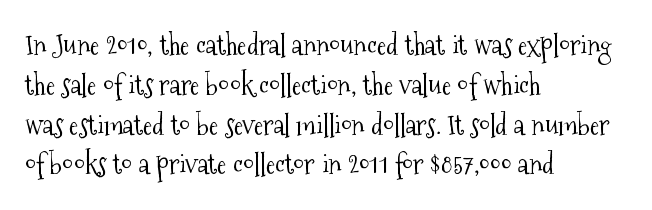
Descenders hang freely into open space. Stroke terminals: seriffed. The strokes are not fattened; the text isn't bold. Note the varied advance widths — an 'i' is clearly narrower than an 'm'. Tracking here is standard; glyphs follow each other at the usual distance.
